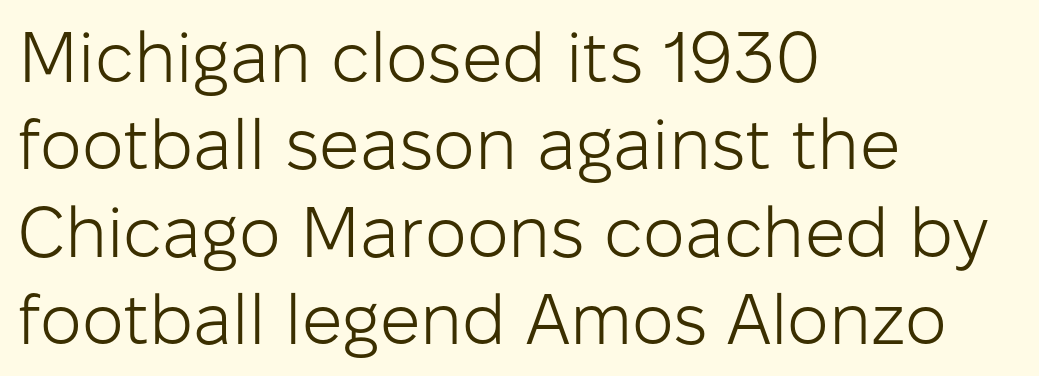
The image shows 71 px light sans-serif type, upright; set left-aligned, line spacing 1.23x, normal letter spacing, not underlined; low stroke contrast and a medium x-height.
